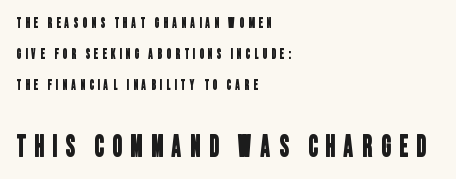
{"serif": "no", "width": "condensed", "stroke_contrast": "low", "x_height": "large", "monospaced": "no", "underline": "no", "align": "left", "line_spacing": "loose", "line_spacing_ratio": 2.23, "letter_spacing": "wide", "letter_spacing_em": 0.3, "larger_block": "second", "size_ratio": 2.07, "glyph_px": 29}
